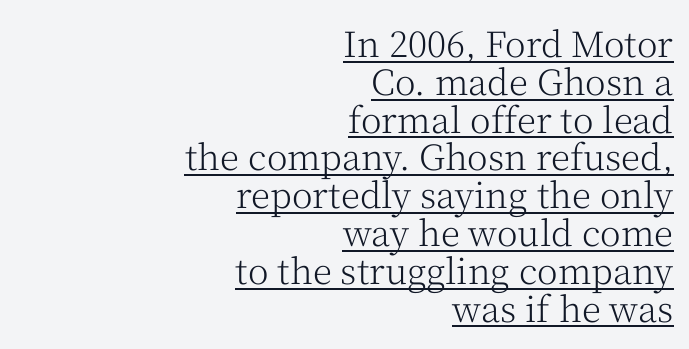
Observe the ordinary spacing: letters are neighbours, not strangers. The rendering uses a small line-height, squeezing the rows. Proportional: the letters do not fall into vertical columns. Underlined type. Old-style or modern, the face here clearly has serifs. Posture: vertical.
